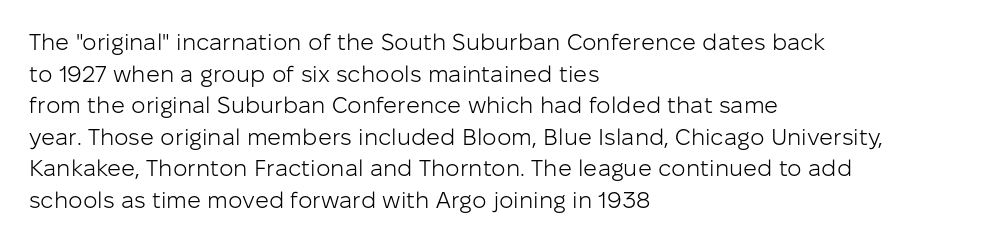
The strokes are not fattened; the text isn't bold. Beneath every word, the page is bare. Every row of glyphs begins at an identical x-position on the left. In terms of posture, this sample is upright.
